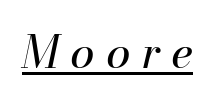
{"italic": "yes", "lean": "right", "slant_degrees": 13, "bold": "no", "weight": "regular", "width": "normal", "stroke_contrast": "high", "x_height": "small", "monospaced": "no", "underline": "yes", "letter_spacing": "wide", "letter_spacing_em": 0.28, "glyph_px": 44}
